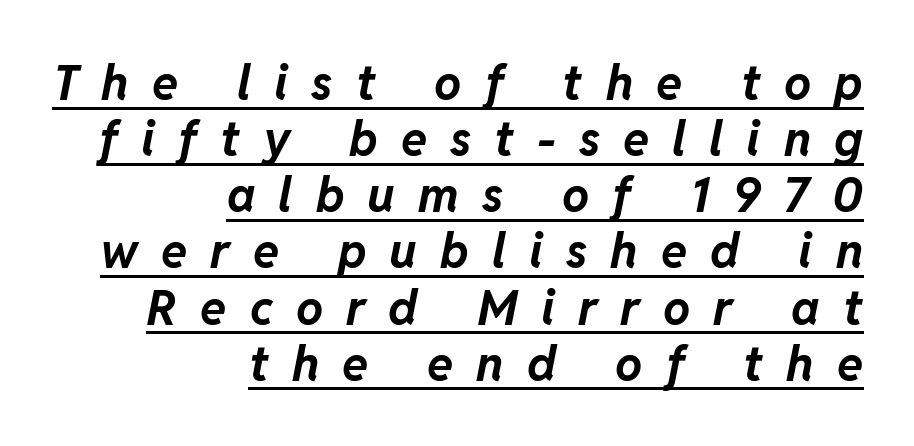
Each letter keeps its own natural width here, so spacing adapts to shape. A typographer would call this underscored text. These words are printed bold, with thick strokes throughout. Here the glyphs are tracked loosely, breaking word shapes into spaced letters. The face used here has a pronounced slope to its letters. Notice how the passage keeps a crisp vertical edge on the right only.
